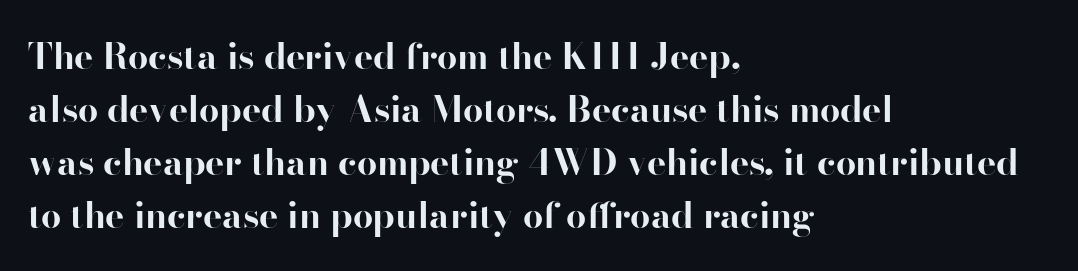
{"serif": "yes", "italic": "no", "bold": "yes", "weight": "bold", "width": "normal", "stroke_contrast": "high", "x_height": "small", "monospaced": "no", "underline": "no", "align": "left", "line_spacing": "normal", "line_spacing_ratio": 1.47, "letter_spacing": "normal", "letter_spacing_em": 0.0, "glyph_px": 36}
